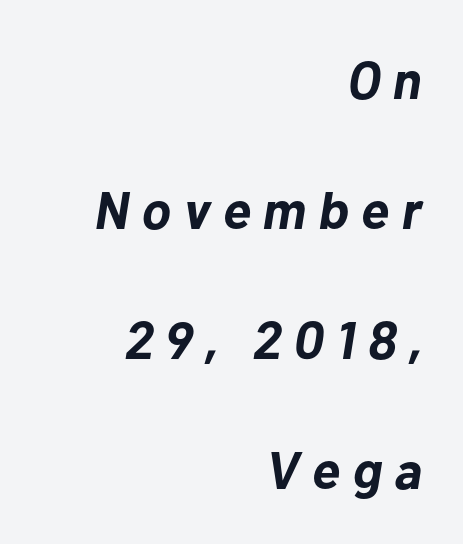
The letters are slanted; this is an italic face. A great deal of white space separates one row of letters from the next. In terms of weight, the rendering is a true, heavy bold. This rendering widens character spacing well past its baseline value.
